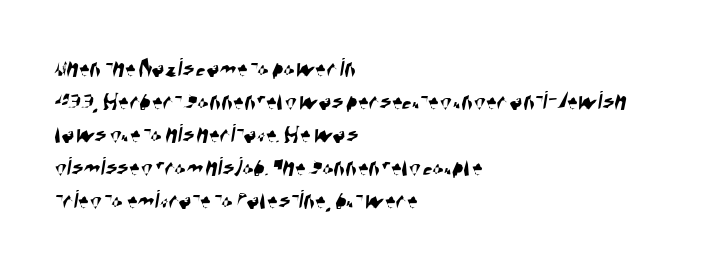
Descenders are the only things crossing below the line. Reading down the block, your eye returns to a fixed left position each line. Compared with typical body copy, the letter spacing here is the same.
